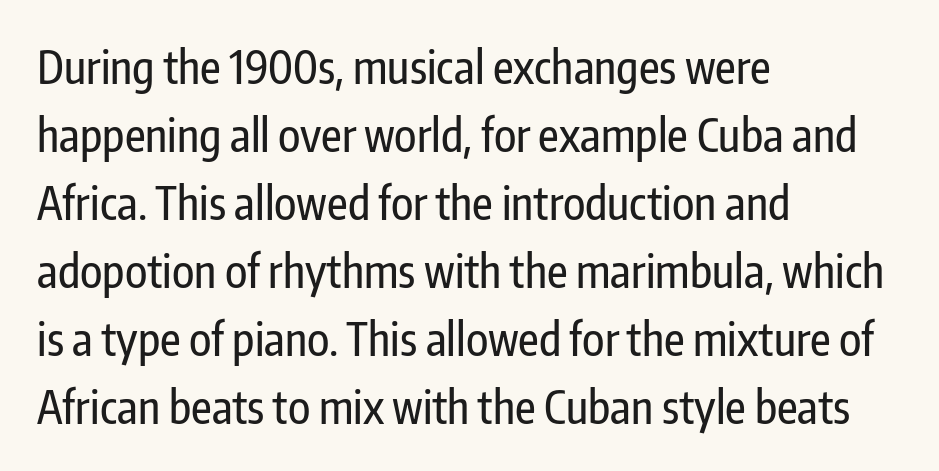
Honestly, there is no underline to notice here at all. The type family on display is of the sans-serif kind. Each letter keeps its own natural width here, so spacing adapts to shape. The space between consecutive lines is moderate. Compared with a centered layout, this one pins lines to the left instead.
